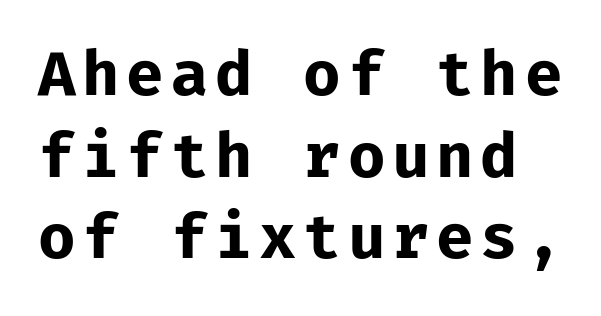
Q: Is the text bold? A: Yes.
Q: Is the text italic (slanted)? A: No, it is upright.
Q: Is the typeface a serif or a sans-serif typeface? A: Sans-serif.
Q: Is the text underlined? A: No.
Q: Is the spacing between lines tight, normal or loose? A: Normal.
Q: Width (condensed, normal, or wide)? A: Normal.
Q: Stroke contrast? A: Low.
Q: x-height? A: Medium.
